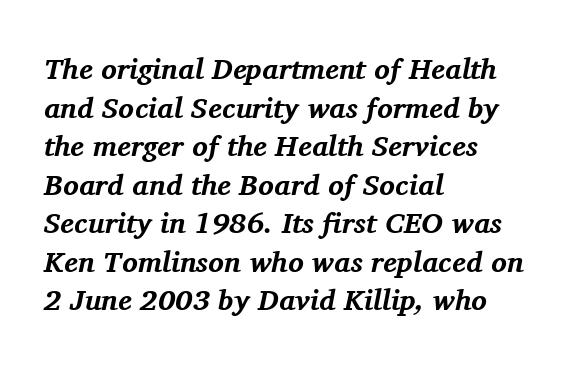
When letters slant like this, we call the style italic. This block has exactly the height ordinary leading produces. Unlike a clean sans, this face finishes its strokes with serifs. Alignment: flush left. What weight is shown? A full bold with thick strokes. The passage shown is not underscored anywhere.
